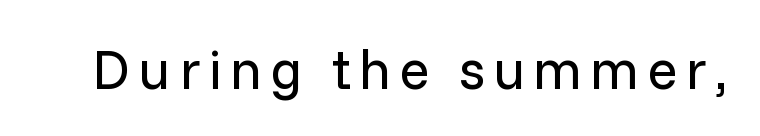
{"serif": "no", "italic": "no", "bold": "no", "weight": "regular", "width": "normal", "stroke_contrast": "low", "x_height": "medium", "monospaced": "no", "underline": "no", "glyph_px": 56}
